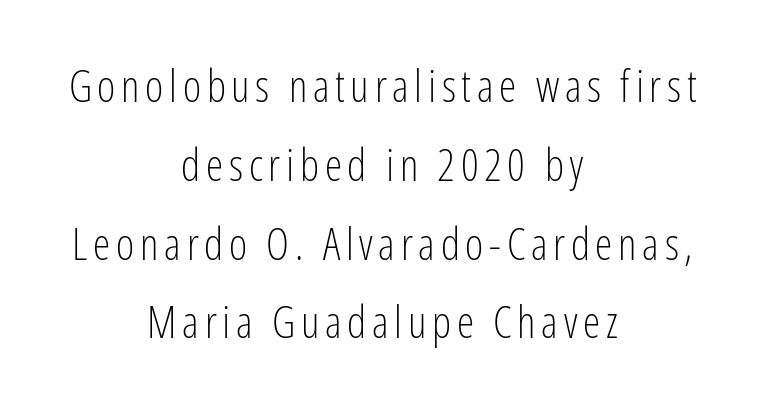
Q: Is the text bold? A: No.
Q: Is the text italic (slanted)? A: No, it is upright.
Q: Is the typeface a serif or a sans-serif typeface? A: Sans-serif.
Q: Is the text underlined? A: No.
Q: How is the paragraph aligned? A: Centered.
Q: Width (condensed, normal, or wide)? A: Condensed.
Q: Stroke contrast? A: Low.
Q: x-height? A: Medium.
Q: Monospaced? A: No.
